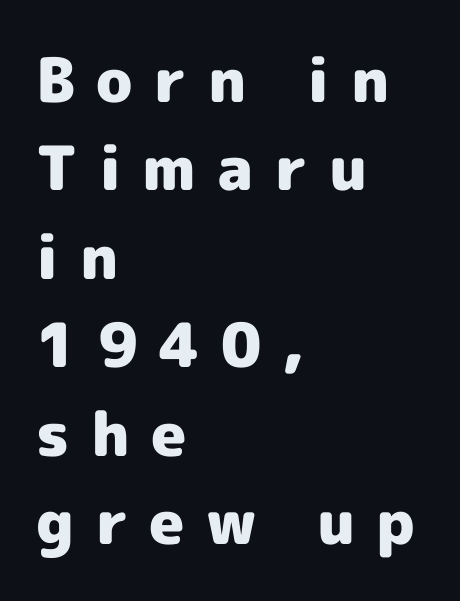
Q: Is the text bold? A: Yes.
Q: Is the text italic (slanted)? A: No, it is upright.
Q: Is the typeface a serif or a sans-serif typeface? A: Sans-serif.
Q: Is the text underlined? A: No.
Q: How is the paragraph aligned? A: Left-aligned.
Q: Is the spacing between letters normal or unusually wide? A: Unusually wide.
Q: Is the spacing between lines tight, normal or loose? A: Normal.
Q: Width (condensed, normal, or wide)? A: Normal.
Q: x-height? A: Medium.
Q: Monospaced? A: No.
